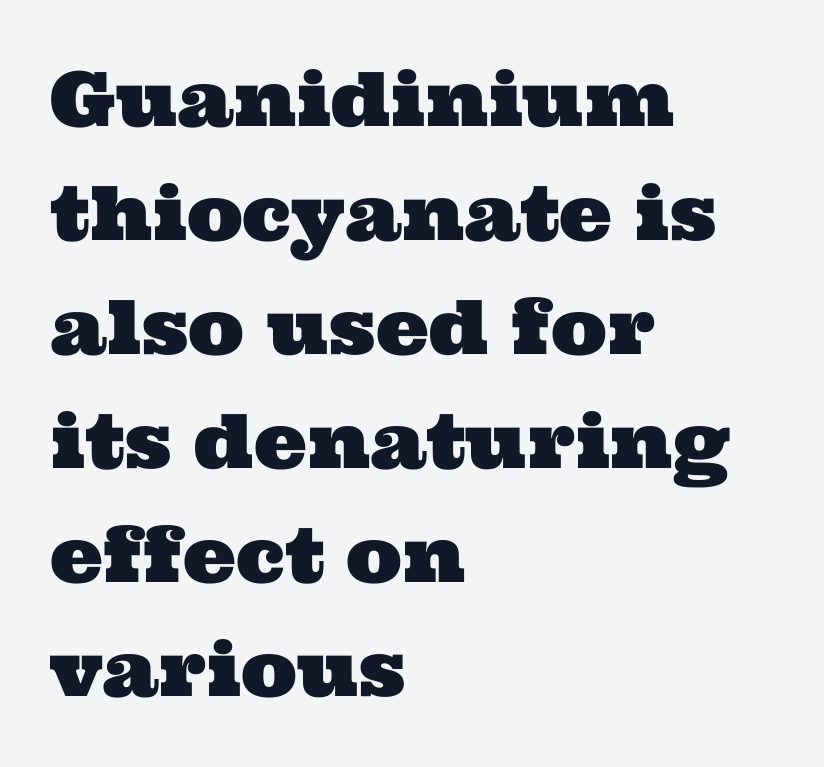
The image shows 75 px wide serif type; set left-aligned, normal line spacing (1.52x), normal letter spacing, not underlined; medium stroke contrast and a medium x-height.
